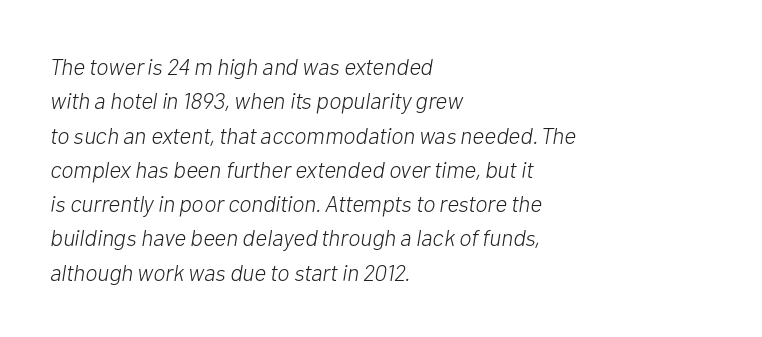
The image shows 23 px text type, italic (leaning right); set left-aligned, normal line spacing (1.49x), normal letter spacing, not underlined.
